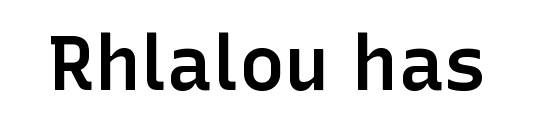
{"serif": "no", "italic": "no", "bold": "semi", "weight": "semibold", "width": "normal", "stroke_contrast": "low", "x_height": "medium", "monospaced": "no", "underline": "no", "letter_spacing": "normal", "letter_spacing_em": 0.0, "glyph_px": 76}
